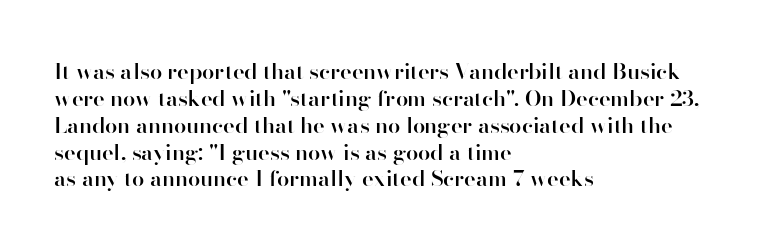
Q: Is the text bold? A: Semi-bold.
Q: Is the text italic (slanted)? A: No, it is upright.
Q: Is the text underlined? A: No.
Q: How is the paragraph aligned? A: Left-aligned.
Q: Is the spacing between letters normal or unusually wide? A: Normal.
